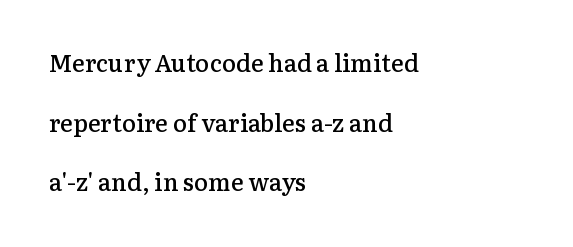
{"italic": "no", "bold": "semi", "underline": "no", "align": "left", "line_spacing": "loose", "line_spacing_ratio": 2.48, "letter_spacing": "normal", "letter_spacing_em": 0.0, "glyph_px": 24}
